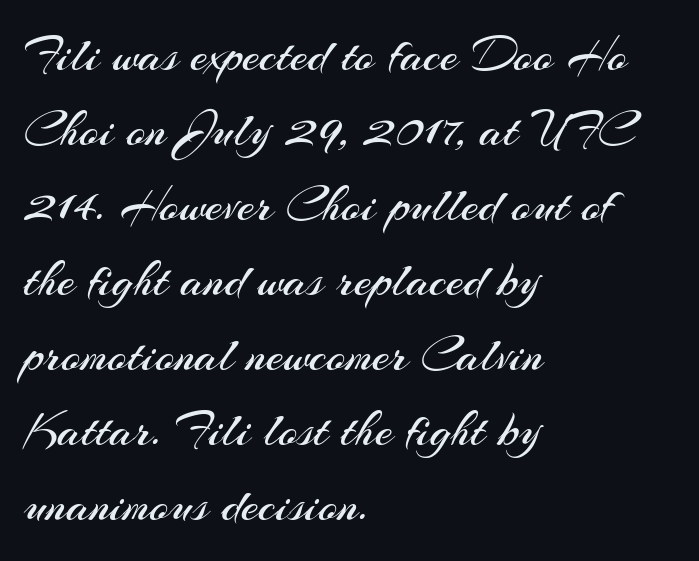
The image shows 50 px regular-weight sans-serif type; set left-aligned, normal line spacing (1.5x), normal letter spacing, not underlined; medium stroke contrast and a small x-height.
